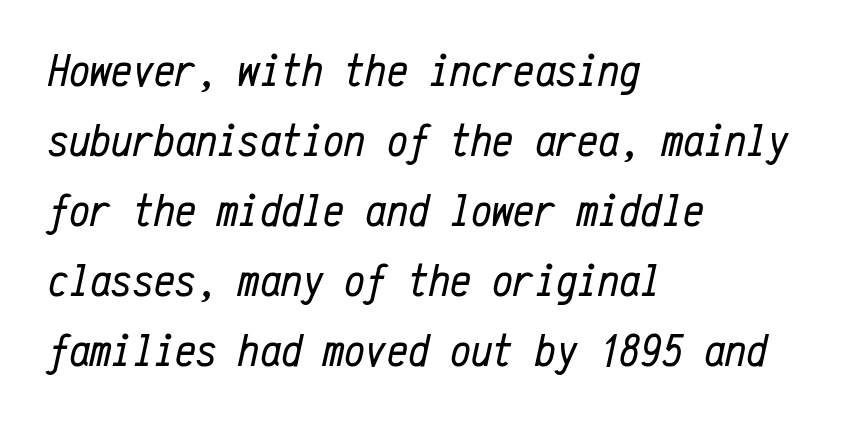
The passage shown has conventional tracking throughout. Leading: standard. The passage shown leans; its letterforms are oblique. Bare-footed words on every line. Monospaced: the letters line up in strict vertical columns.
